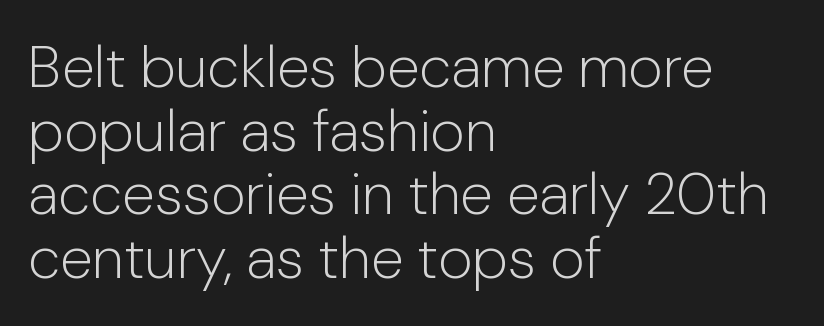
These lines huddle together more closely than default settings would place them. Nope, not italic — everything's standing straight. Looks like regular typesetting: each glyph gets only the width it needs. Is the type heavy? It reads as light-to-regular instead. The strip under each line holds only bare page.
